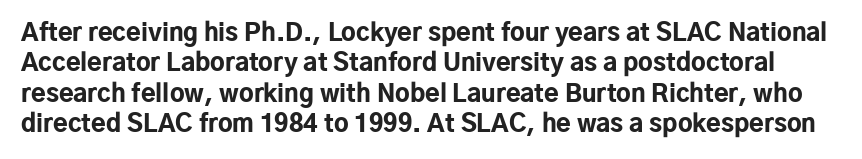
{"italic": "no", "bold": "yes", "underline": "no", "line_spacing": "normal", "line_spacing_ratio": 1.27, "letter_spacing": "normal", "letter_spacing_em": 0.0, "glyph_px": 24}
